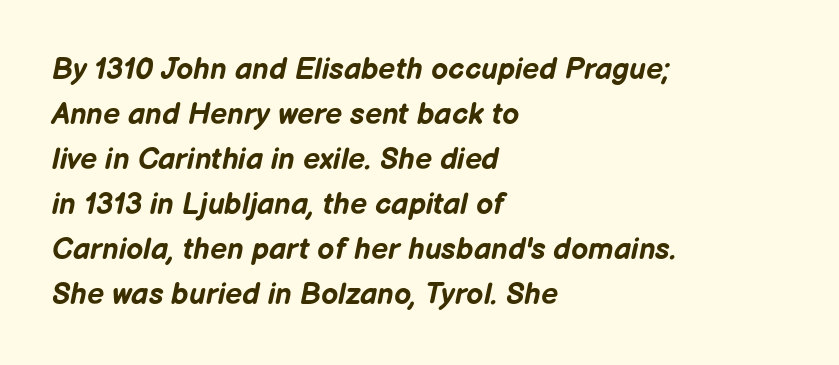
The image shows 30 px bold type, italic (leaning right); set left-aligned, normal line spacing (1.5x), normal letter spacing, not underlined; low stroke contrast and a medium x-height.
